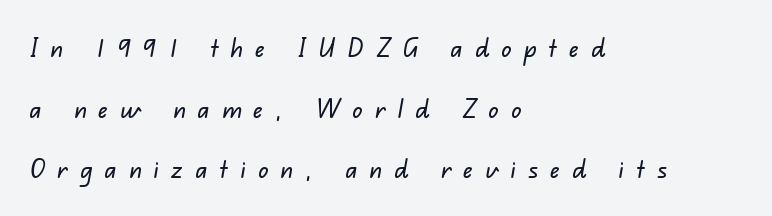
{"underline": "no", "align": "left", "line_spacing": "loose", "line_spacing_ratio": 2.33, "letter_spacing": "wide", "letter_spacing_em": 0.47, "glyph_px": 26}
